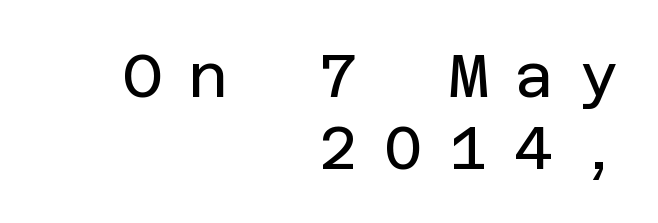
The image shows 61 px regular-weight sans-serif type, upright; set right-aligned, line spacing 1.18x, unusually wide letter spacing (+0.42 em), not underlined; low stroke contrast and a large x-height.
